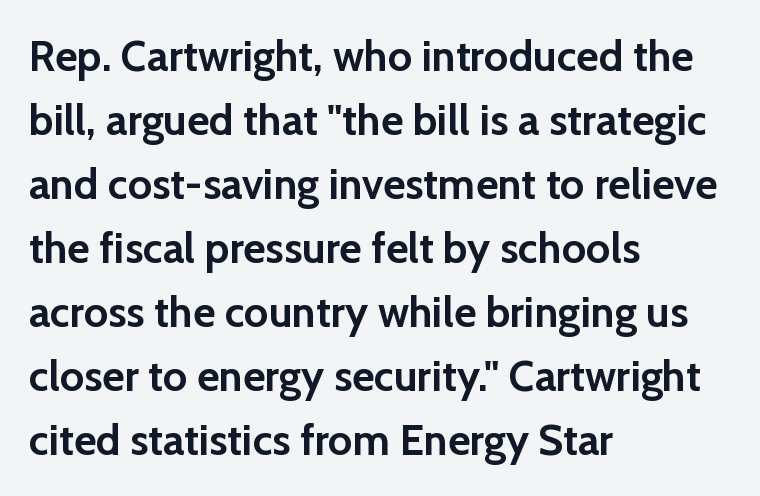
The image shows 43 px semibold sans-serif type, upright; set left-aligned, normal line spacing (1.49x), normal letter spacing, not underlined; low stroke contrast and a medium x-height.
